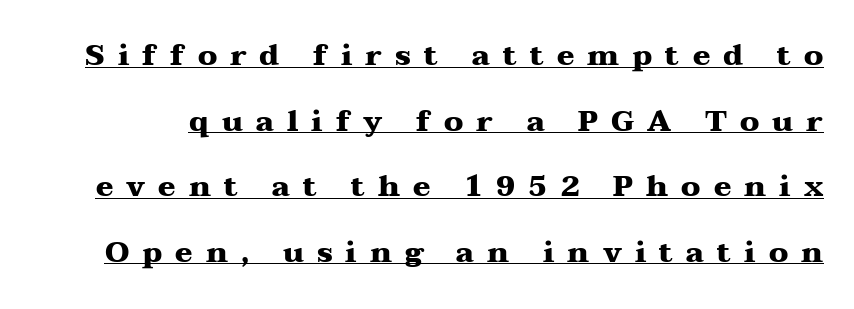
The image shows 29 px heavy, wide serif type, upright; set loose line spacing (2.26x), unusually wide letter spacing (+0.45 em), underlined; medium stroke contrast and a medium x-height.
